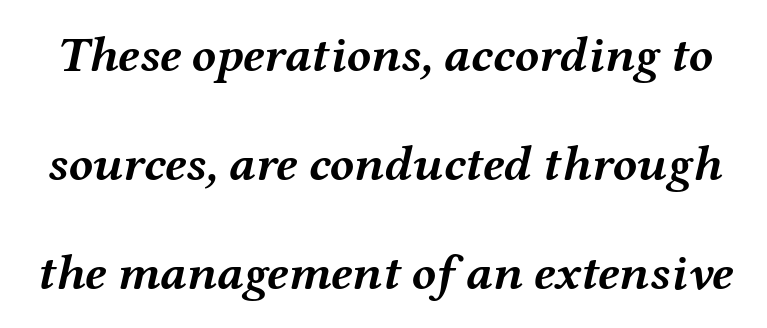
Q: Is the text bold? A: Yes.
Q: Is the text italic (slanted)? A: Yes, it leans right by about 12 degrees.
Q: Is the text underlined? A: No.
Q: Is the spacing between letters normal or unusually wide? A: Normal.
Q: Is the spacing between lines tight, normal or loose? A: Loose.
Q: Width (condensed, normal, or wide)? A: Wide.
Q: Stroke contrast? A: Medium.
Q: x-height? A: Medium.
Q: Monospaced? A: No.
